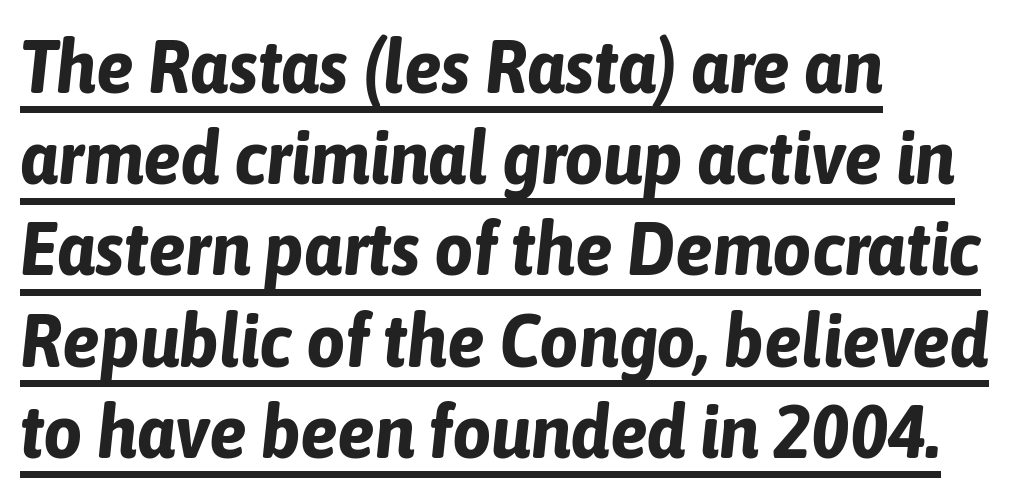
The image shows 76 px bold, condensed type, italic (leaning right); set left-aligned, line spacing 1.2x, normal letter spacing, underlined; low stroke contrast and a medium x-height.
